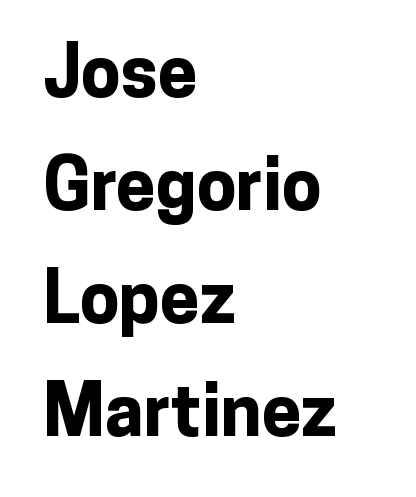
Note the varied advance widths — an 'i' is clearly narrower than an 'm'. Unmarked baselines from the first word to the last. Is the letter spacing exaggerated? No — it looks like the ordinary default. Leading matches the norm, producing a regular column. The passage is arranged the way most books set body copy — flush left. A full-strength bold gives these letters their thick strokes.
